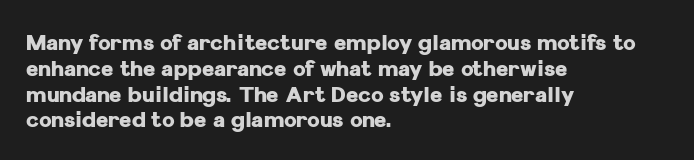
{"italic": "no", "bold": "yes", "underline": "no", "align": "left", "line_spacing_ratio": 1.23, "letter_spacing": "normal", "letter_spacing_em": 0.0, "glyph_px": 21}
